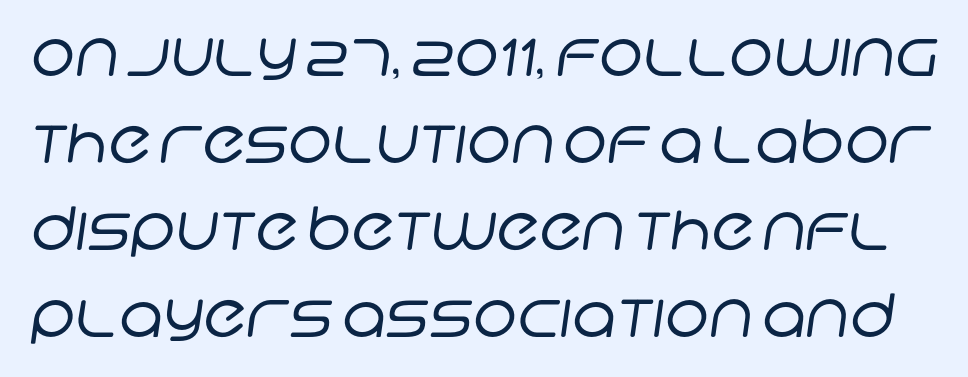
Underline: absent. The typesetting does not lean heavy: it is not bold. Nope, no serifs anywhere on these letters. Think of a printed novel: that variable character pitch is what you see here. Inter-character spacing is left at the font's built-in metrics. This sample keeps an unexceptional amount of space between lines.
